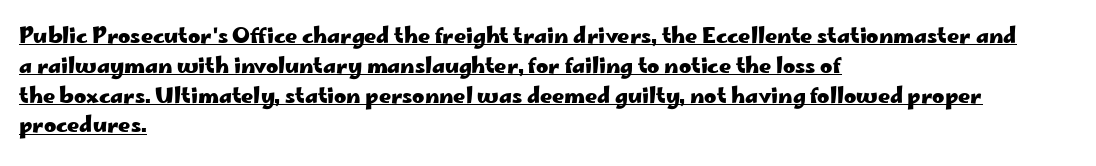
Unlike italic type, these characters show no tilt at all. Left-aligned paragraph, ragged on the right. The typesetting leans heavy: a genuine bold. The space between consecutive lines is moderate. Is the letter spacing exaggerated? No — it looks like the ordinary default.
